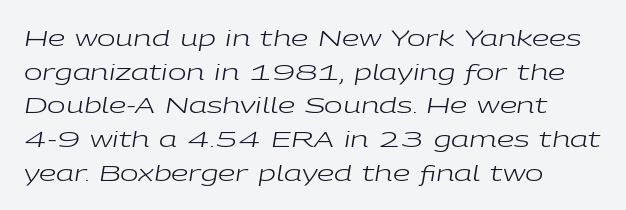
Q: Is the text bold? A: No.
Q: Is the text italic (slanted)? A: Yes, it leans right by about 9 degrees.
Q: Is the text underlined? A: No.
Q: How is the paragraph aligned? A: Left-aligned.
Q: Is the spacing between letters normal or unusually wide? A: Normal.
Q: Is the spacing between lines tight, normal or loose? A: Normal.
